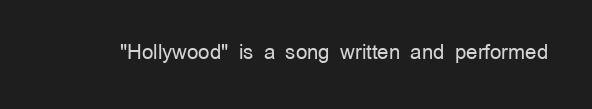
Q: Is the text bold? A: No.
Q: Is the text italic (slanted)? A: No, it is upright.
Q: Is the text underlined? A: No.
Q: Is the spacing between letters normal or unusually wide? A: Normal.
